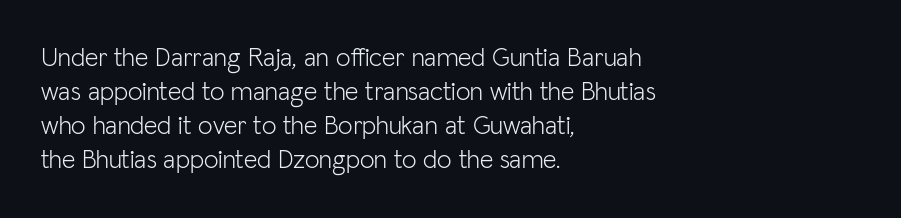
Q: Is the text bold? A: No.
Q: Is the text italic (slanted)? A: No, it is upright.
Q: Is the text underlined? A: No.
Q: How is the paragraph aligned? A: Left-aligned.
Q: Is the spacing between letters normal or unusually wide? A: Normal.
Q: Is the spacing between lines tight, normal or loose? A: Normal.
